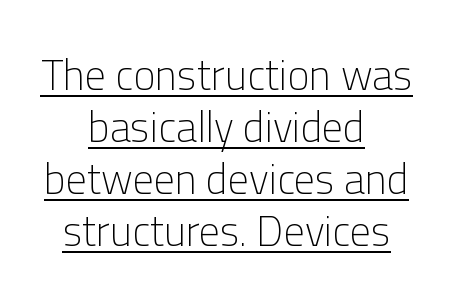
The image shows 42 px light sans-serif type, upright; set centered, line spacing 1.24x, normal letter spacing, underlined; low stroke contrast and a medium x-height.
